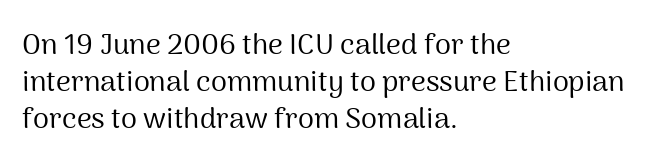
{"serif": "no", "italic": "no", "bold": "no", "weight": "regular", "width": "normal", "stroke_contrast": "medium", "x_height": "medium", "monospaced": "no", "underline": "no", "align": "left", "line_spacing": "normal", "line_spacing_ratio": 1.28, "letter_spacing": "normal", "letter_spacing_em": 0.0, "glyph_px": 29}
